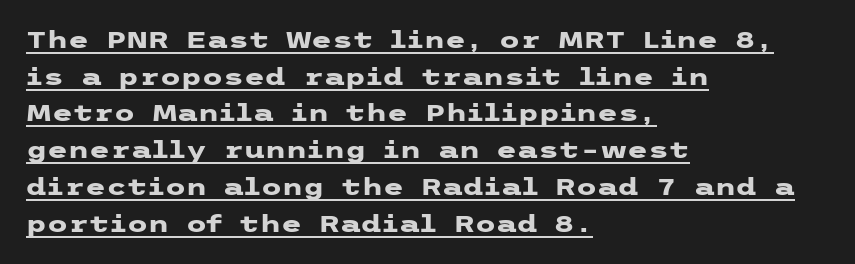
{"italic": "no", "bold": "yes", "underline": "yes", "align": "left", "line_spacing": "normal", "line_spacing_ratio": 1.53, "letter_spacing": "normal", "letter_spacing_em": 0.0, "glyph_px": 24}
